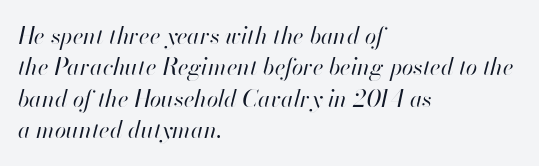
Q: Is the text bold? A: No.
Q: Is the text italic (slanted)? A: Yes, it leans right by about 13 degrees.
Q: Is the text underlined? A: No.
Q: How is the paragraph aligned? A: Left-aligned.
Q: Is the spacing between letters normal or unusually wide? A: Normal.
Q: Is the spacing between lines tight, normal or loose? A: Normal.
